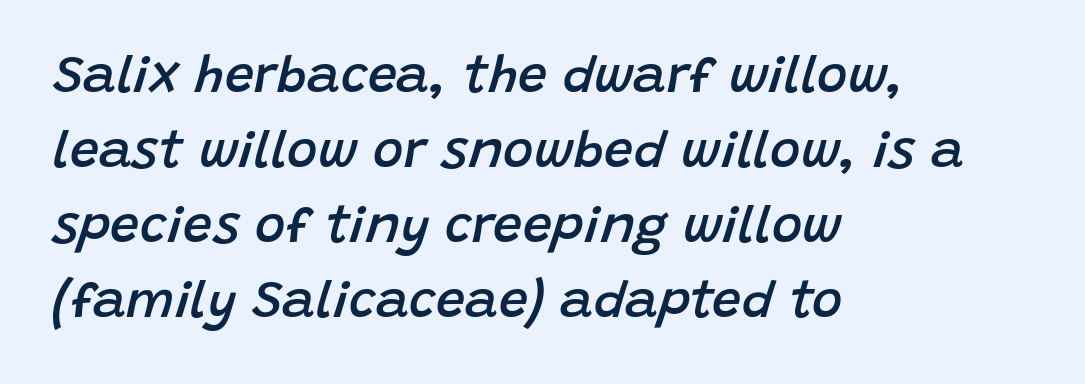
The image shows 52 px semibold type, italic (leaning right); set left-aligned, normal line spacing (1.44x), normal letter spacing, not underlined; low stroke contrast and a large x-height.
